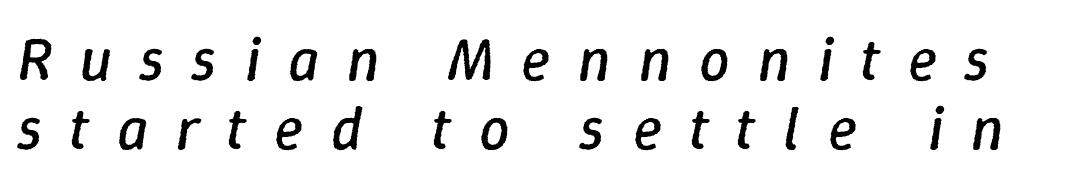
Q: Is the text bold? A: No.
Q: Is the text italic (slanted)? A: Yes, it leans right by about 9 degrees.
Q: Is the text underlined? A: No.
Q: Is the spacing between letters normal or unusually wide? A: Unusually wide.
Q: Is the spacing between lines tight, normal or loose? A: Tight.
Q: Width (condensed, normal, or wide)? A: Normal.
Q: Stroke contrast? A: Low.
Q: x-height? A: Medium.
Q: Monospaced? A: No.
